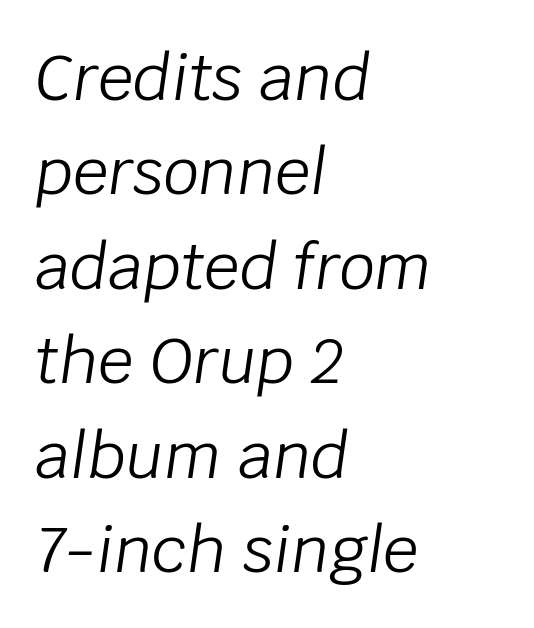
Q: Is the text bold? A: No.
Q: Is the text italic (slanted)? A: Yes, it leans right by about 8 degrees.
Q: Is the text underlined? A: No.
Q: How is the paragraph aligned? A: Left-aligned.
Q: Is the spacing between letters normal or unusually wide? A: Normal.
Q: Is the spacing between lines tight, normal or loose? A: Normal.
Q: Width (condensed, normal, or wide)? A: Normal.
Q: Stroke contrast? A: Low.
Q: x-height? A: Large.
Q: Monospaced? A: No.
